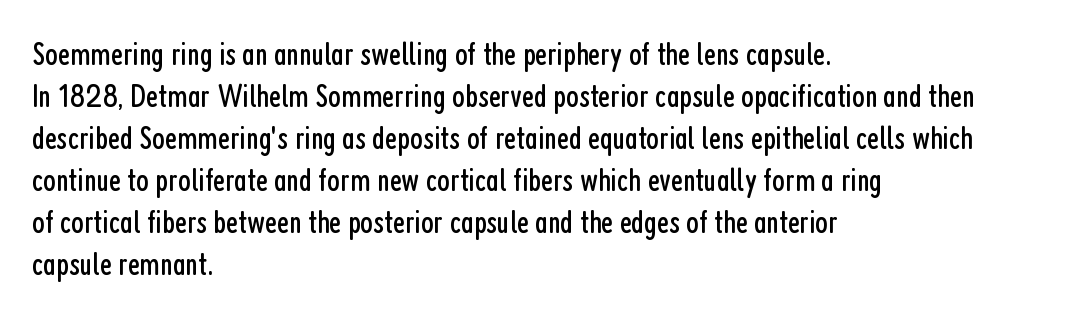
The image shows 33 px regular-weight, condensed sans-serif type, upright; set left-aligned, normal line spacing (1.27x), normal letter spacing, not underlined; low stroke contrast and a medium x-height.
